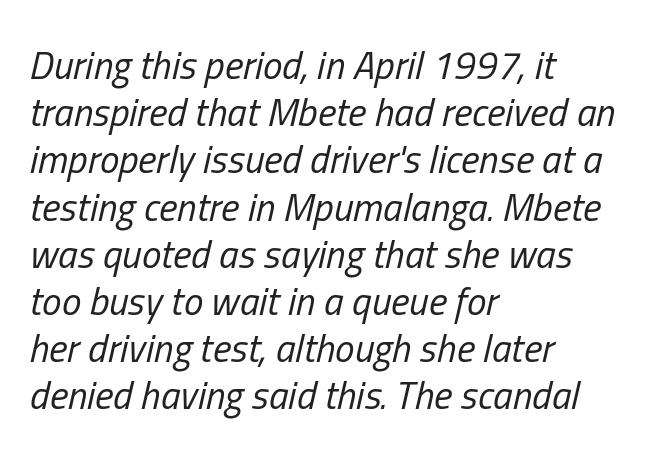
Q: Is the text bold? A: No.
Q: Is the text italic (slanted)? A: Yes, it leans right by about 13 degrees.
Q: Is the text underlined? A: No.
Q: How is the paragraph aligned? A: Left-aligned.
Q: Is the spacing between letters normal or unusually wide? A: Normal.
Q: Width (condensed, normal, or wide)? A: Condensed.
Q: Stroke contrast? A: Low.
Q: x-height? A: Medium.
Q: Monospaced? A: No.
